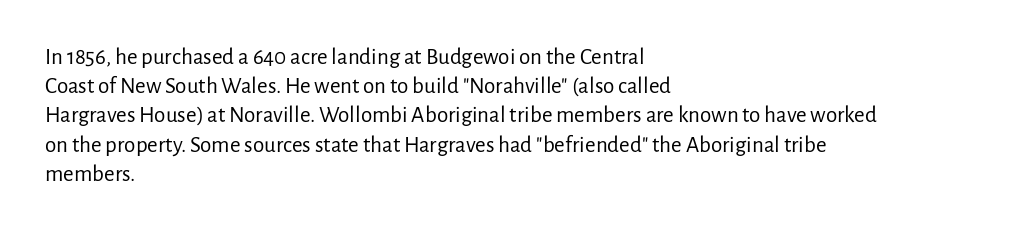
Q: Is the text bold? A: No.
Q: Is the text italic (slanted)? A: No, it is upright.
Q: Is the text underlined? A: No.
Q: How is the paragraph aligned? A: Left-aligned.
Q: Is the spacing between letters normal or unusually wide? A: Normal.
Q: Is the spacing between lines tight, normal or loose? A: Normal.
